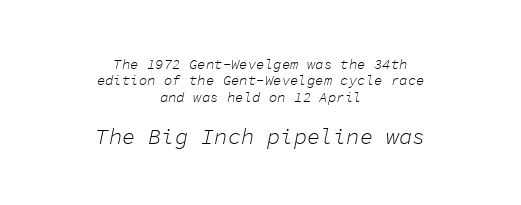
The typesetter chose a symmetrical, centered arrangement here. The space directly below the letters is spotless. Summary of weight: not heavy and not bold. You could call the tracking neutral — neither tight nor loose. Which chunk is bigger? The second one — the bottom block dwarfs the top.
